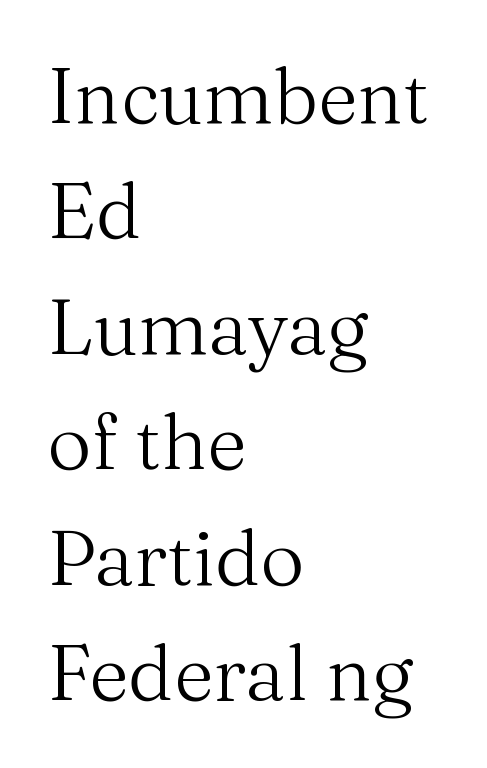
Q: Is the text bold? A: No.
Q: Is the text italic (slanted)? A: No, it is upright.
Q: Is the typeface a serif or a sans-serif typeface? A: Serif.
Q: Is the text underlined? A: No.
Q: How is the paragraph aligned? A: Left-aligned.
Q: Is the spacing between letters normal or unusually wide? A: Normal.
Q: Is the spacing between lines tight, normal or loose? A: Normal.
Q: Width (condensed, normal, or wide)? A: Normal.
Q: Stroke contrast? A: Medium.
Q: x-height? A: Medium.
Q: Monospaced? A: No.
